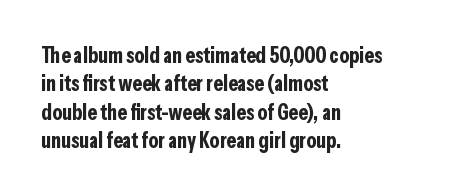
The image shows 22 px bold type, upright; set left-aligned, normal line spacing (1.29x), normal letter spacing, not underlined.
